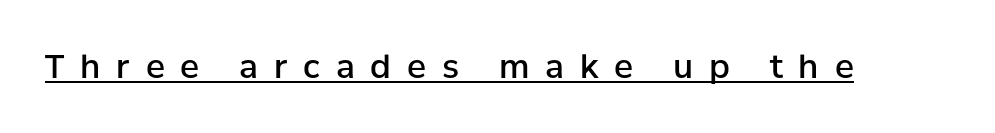
The passage shown is underscored from start to finish. Is this a fixed-width face? No — the glyphs have proportional, varying widths. Loose tracking; the words dissolve into strings of separated letters. The face used here is a semibold: visibly heavier than regular, lighter than bold. You can tell from the bare stems that sans-serif type was used. The axis of the letterforms is exactly vertical.
